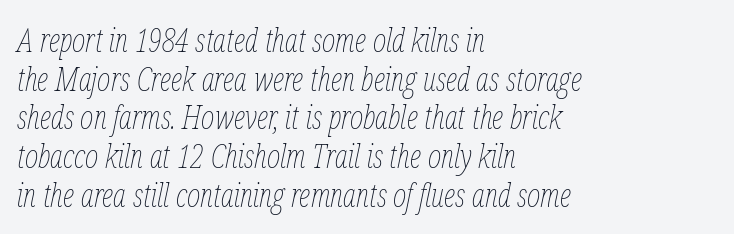
The image shows 32 px thin, condensed type, italic (leaning right); set left-aligned, line spacing 1.21x, normal letter spacing, not underlined; low stroke contrast and a medium x-height.
